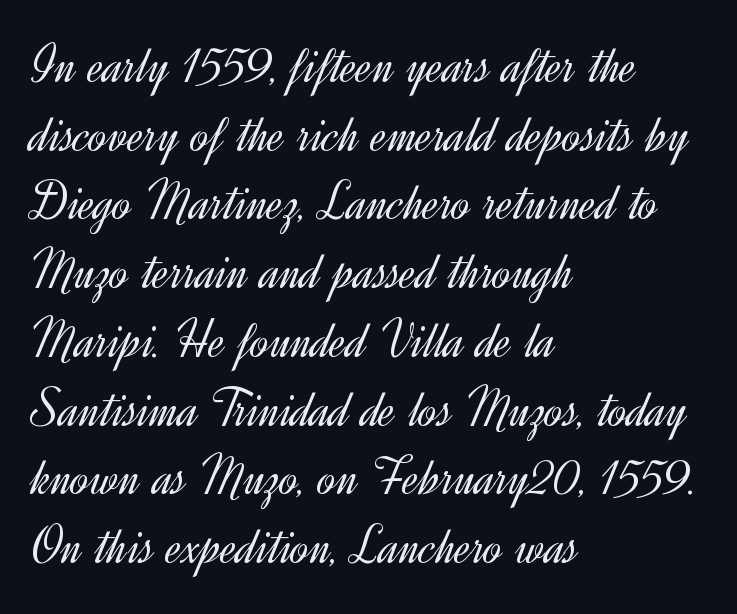
Q: Is the text bold? A: No.
Q: Is the text italic (slanted)? A: Yes.
Q: Is the typeface a serif or a sans-serif typeface? A: Sans-serif.
Q: Is the text underlined? A: No.
Q: How is the paragraph aligned? A: Left-aligned.
Q: Is the spacing between letters normal or unusually wide? A: Normal.
Q: Is the spacing between lines tight, normal or loose? A: Normal.
Q: Width (condensed, normal, or wide)? A: Normal.
Q: x-height? A: Small.
Q: Monospaced? A: No.
